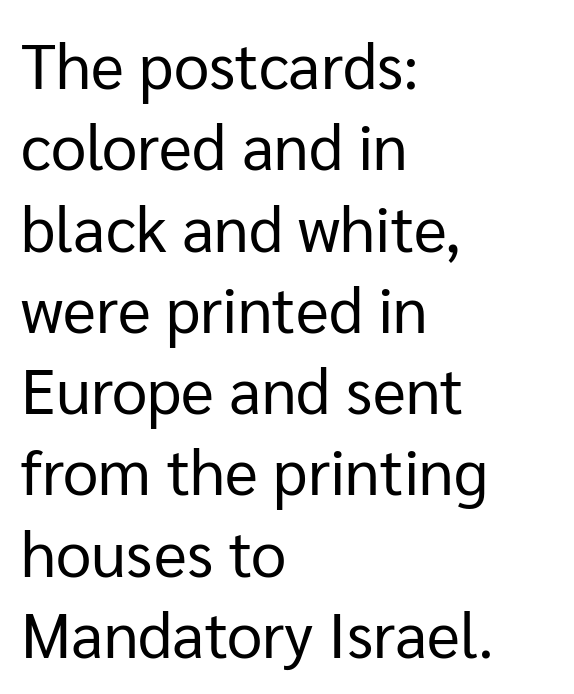
The image shows 63 px regular-weight sans-serif type, upright; set left-aligned, normal line spacing (1.29x), normal letter spacing, not underlined; low stroke contrast and a medium x-height.
